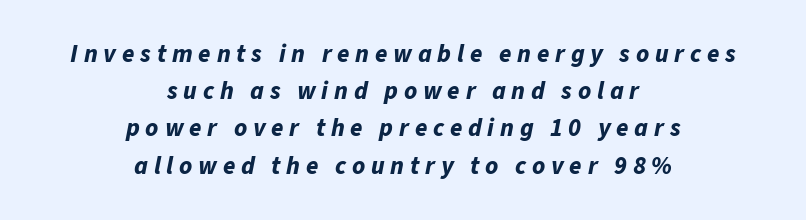
Q: Is the text bold? A: Yes.
Q: Is the text italic (slanted)? A: Yes, it leans right by about 11 degrees.
Q: Is the text underlined? A: No.
Q: How is the paragraph aligned? A: Centered.
Q: Is the spacing between letters normal or unusually wide? A: Unusually wide.
Q: Is the spacing between lines tight, normal or loose? A: Normal.
